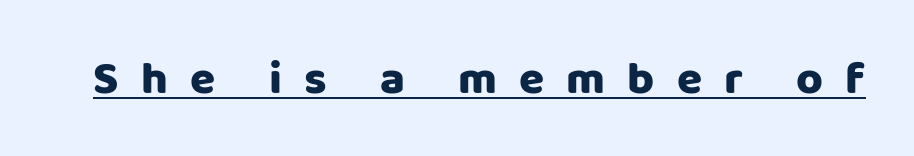
{"serif": "no", "italic": "no", "width": "normal", "stroke_contrast": "low", "x_height": "large", "monospaced": "no", "underline": "yes", "letter_spacing": "wide", "letter_spacing_em": 0.48, "glyph_px": 46}
